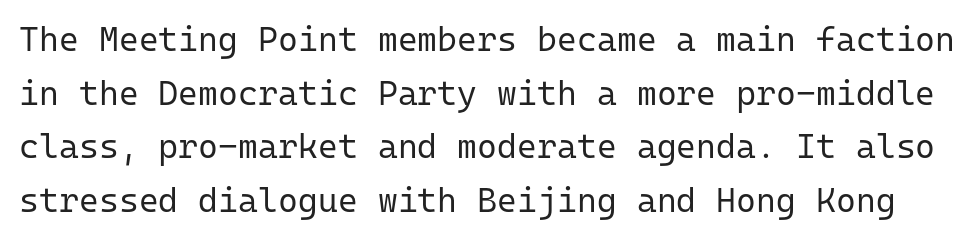
Notice how the stems are strictly vertical — no italics here. Each word holds together tightly as a unit, with standard inter-letter gaps. Summary of vertical rhythm: regular, with standard interline spacing. Observe the absence of serifs on each vertical stroke in this sample.
